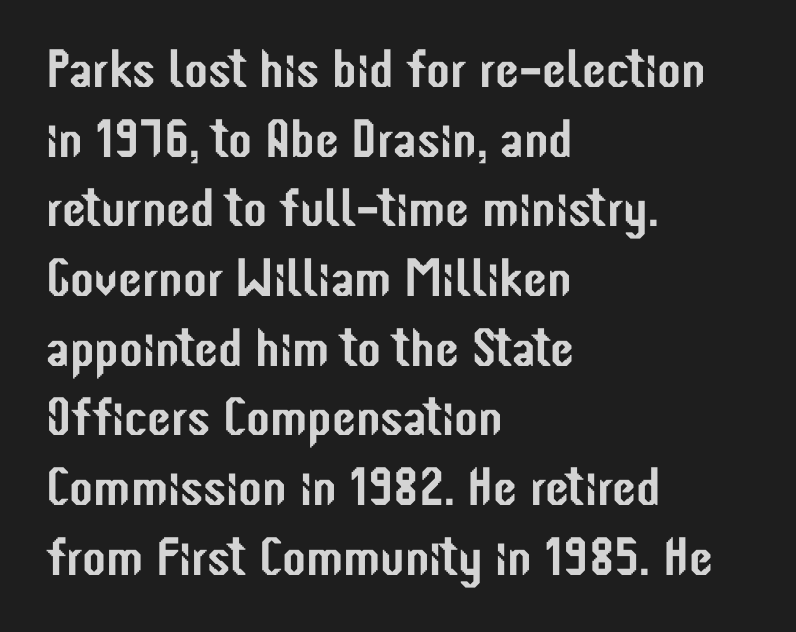
Spacing between characters is what you'd get straight out of the box. Lines of text with bare space underneath. Is there any slant? The stems are plumb. Evenly set lines give the paragraph a standard silhouette.
